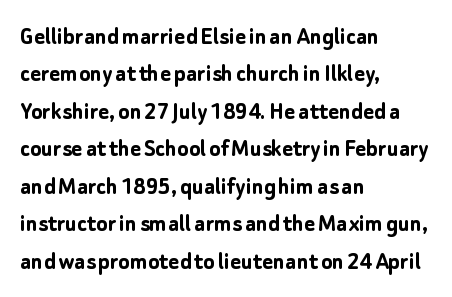
Q: Is the text bold? A: Yes.
Q: Is the text italic (slanted)? A: No, it is upright.
Q: Is the text underlined? A: No.
Q: How is the paragraph aligned? A: Left-aligned.
Q: Is the spacing between letters normal or unusually wide? A: Normal.
Q: Is the spacing between lines tight, normal or loose? A: Normal.
